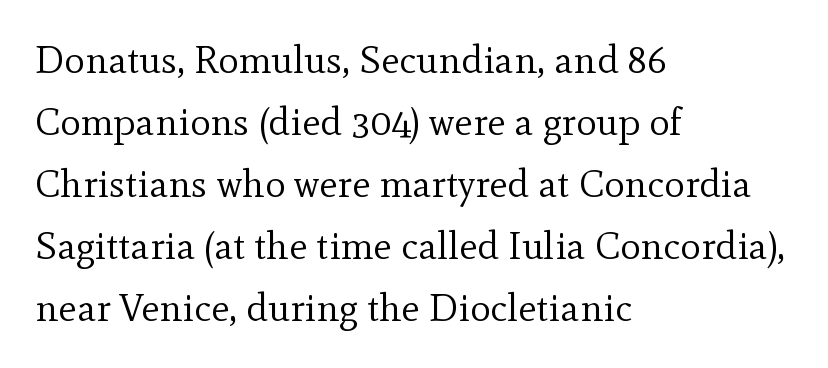
Compared with a centered layout, this one pins lines to the left instead. Is there much room between lines? A standard amount, neither cramped nor airy. Note the varied advance widths — an 'i' is clearly narrower than an 'm'. The weight tops out at a normal text grade.
